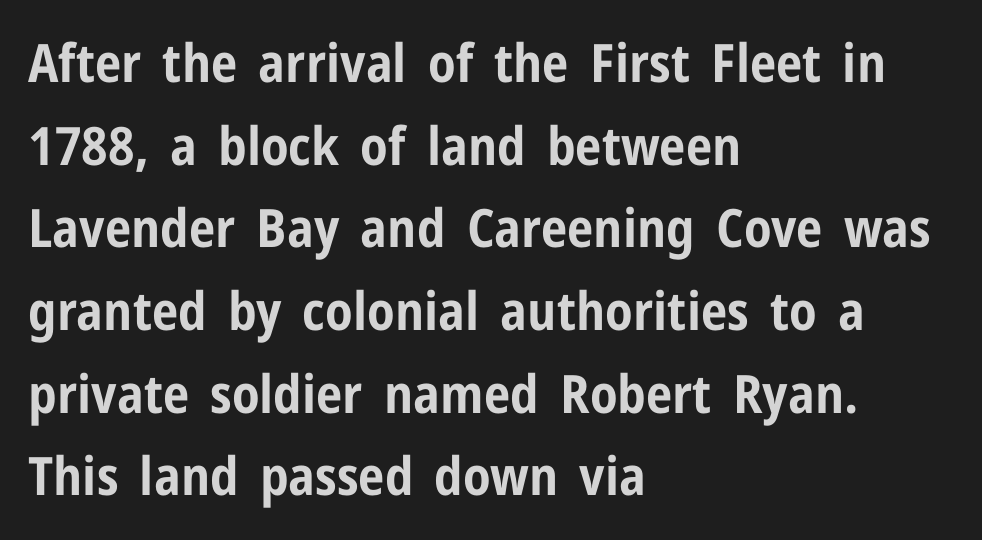
{"serif": "no", "italic": "no", "bold": "yes", "weight": "bold", "width": "condensed", "stroke_contrast": "low", "x_height": "medium", "monospaced": "no", "underline": "no", "align": "left", "line_spacing": "normal", "line_spacing_ratio": 1.56, "letter_spacing": "normal", "letter_spacing_em": 0.0, "glyph_px": 53}
